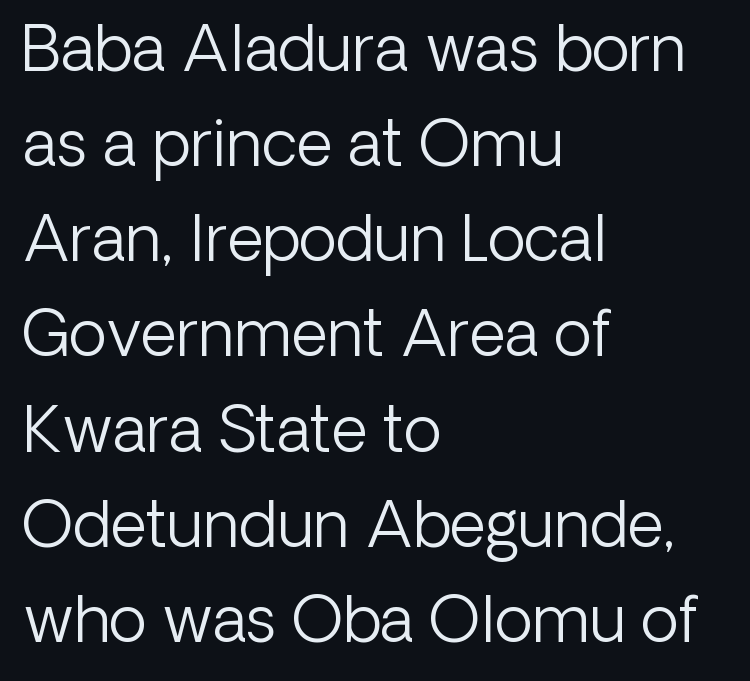
Look at the bottom of the vertical strokes: they stop flat, with no serifs. No heavy texture on the line: the type isn't bold. Italic? Not at all — the glyphs are vertical. Caption: standard tracking, unaltered. A classic flush-left, rag-right setting is used for this passage. Is this a fixed-width face? No — the glyphs have proportional, varying widths.
